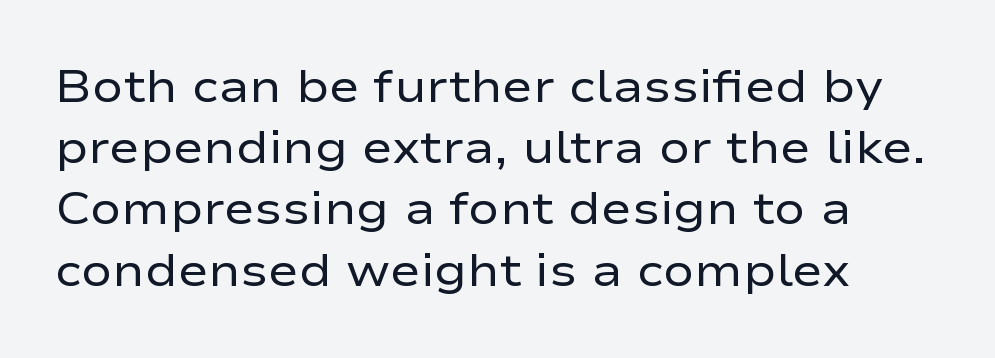
Nope, no serifs anywhere on these letters. Just letters on the line, the space beneath them empty. The tracking reads as untouched default to a designer's eye. Tall strokes in this sample are plumb rather than angled.
